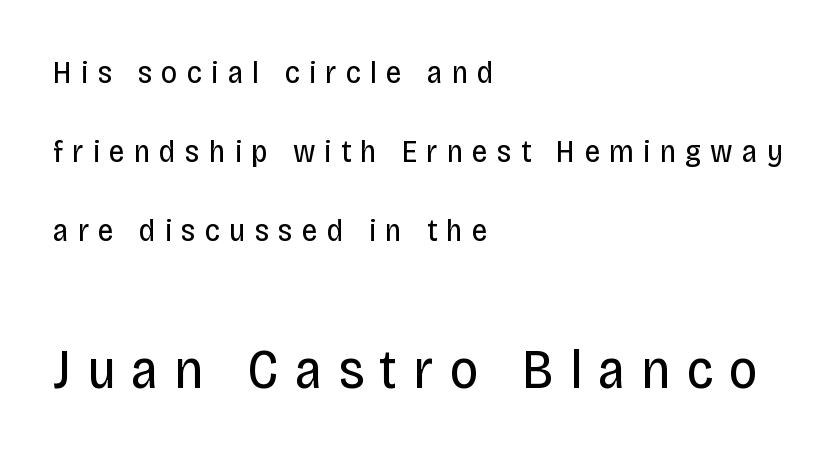
The image shows 56 px regular-weight, condensed sans-serif type, upright; set left-aligned, loose line spacing (2.47x), unusually wide letter spacing (+0.28 em), not underlined; the second (bottom) block is 1.75x larger; low stroke contrast and a large x-height.
